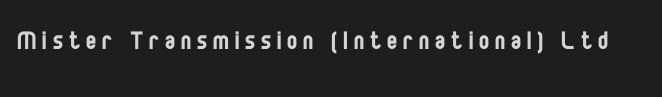
Posture: upright roman. Does extra space separate the letters? Yes, quite a lot of it. Has an underline been added? It has not. The rendering shows plain stroke endings on the letterforms — a sans-serif design.
